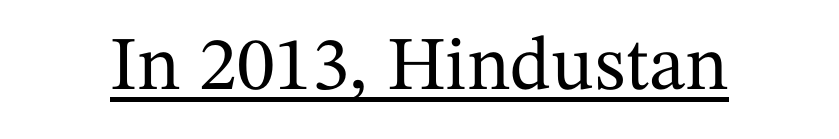
Q: Is the text italic (slanted)? A: No, it is upright.
Q: Is the typeface a serif or a sans-serif typeface? A: Serif.
Q: Is the text underlined? A: Yes.
Q: Is the spacing between letters normal or unusually wide? A: Normal.
Q: Width (condensed, normal, or wide)? A: Normal.
Q: Stroke contrast? A: Medium.
Q: x-height? A: Medium.
Q: Monospaced? A: No.
